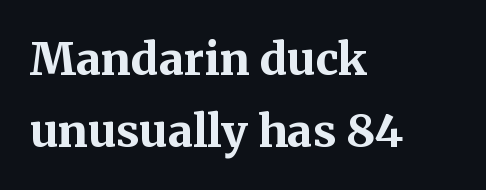
Q: Is the text bold? A: Yes.
Q: Is the text italic (slanted)? A: No, it is upright.
Q: Is the typeface a serif or a sans-serif typeface? A: Serif.
Q: Is the text underlined? A: No.
Q: How is the paragraph aligned? A: Left-aligned.
Q: Is the spacing between letters normal or unusually wide? A: Normal.
Q: Is the spacing between lines tight, normal or loose? A: Normal.
Q: Width (condensed, normal, or wide)? A: Normal.
Q: Stroke contrast? A: Medium.
Q: x-height? A: Medium.
Q: Monospaced? A: No.
